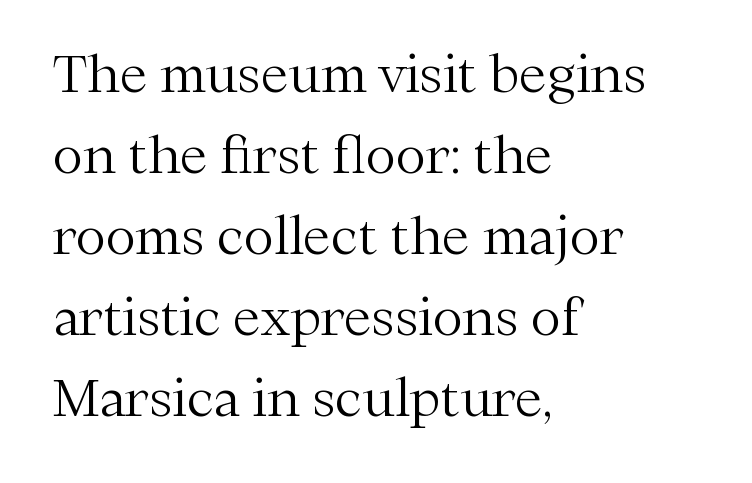
{"serif": "yes", "italic": "no", "bold": "no", "weight": "light", "width": "normal", "stroke_contrast": "medium", "x_height": "medium", "monospaced": "no", "underline": "no", "align": "left", "line_spacing": "normal", "line_spacing_ratio": 1.59, "letter_spacing": "normal", "letter_spacing_em": 0.0, "glyph_px": 51}
